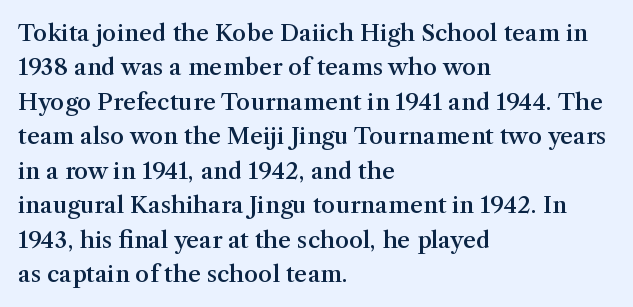
Q: Is the text bold? A: Semi-bold.
Q: Is the text italic (slanted)? A: No, it is upright.
Q: Is the text underlined? A: No.
Q: How is the paragraph aligned? A: Left-aligned.
Q: Is the spacing between letters normal or unusually wide? A: Normal.
Q: Is the spacing between lines tight, normal or loose? A: Normal.
